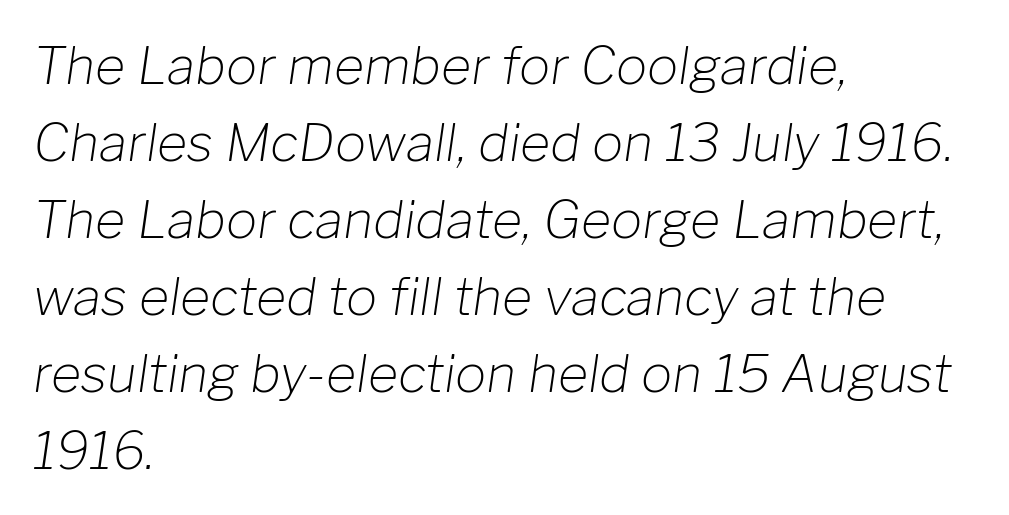
Q: Is the text bold? A: No.
Q: Is the text italic (slanted)? A: Yes, it leans right by about 8 degrees.
Q: Is the text underlined? A: No.
Q: How is the paragraph aligned? A: Left-aligned.
Q: Is the spacing between letters normal or unusually wide? A: Normal.
Q: Is the spacing between lines tight, normal or loose? A: Normal.
Q: Width (condensed, normal, or wide)? A: Normal.
Q: Stroke contrast? A: Low.
Q: x-height? A: Medium.
Q: Monospaced? A: No.
